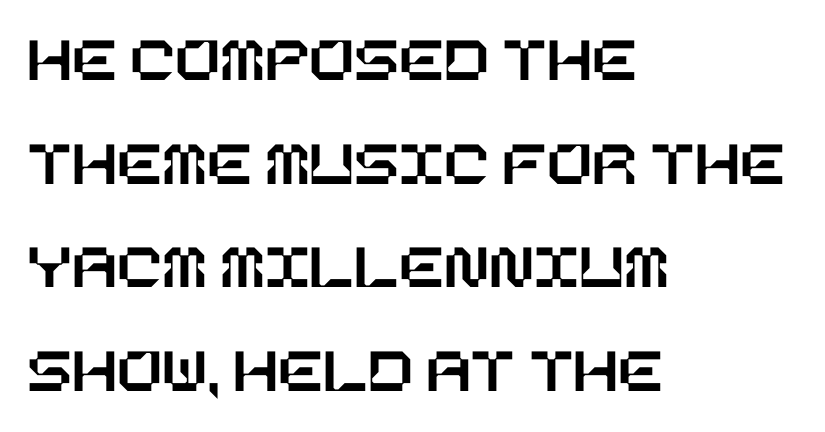
The image shows 66 px text type, upright; set left-aligned, normal line spacing (1.57x), normal letter spacing, not underlined; low stroke contrast and a large x-height.
